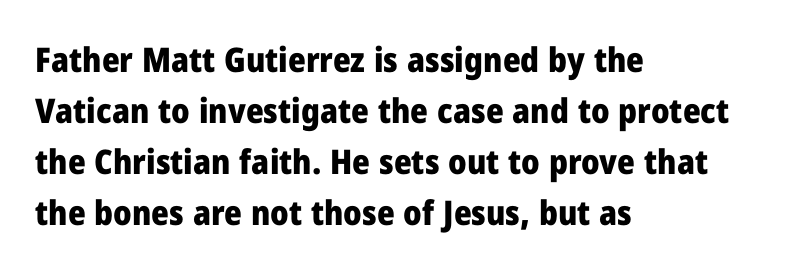
Rule under the text: the space is simply empty. Note the varied advance widths — an 'i' is clearly narrower than an 'm'. The type family on display is of the sans-serif kind. This is roman type, the default non-slanted kind.
